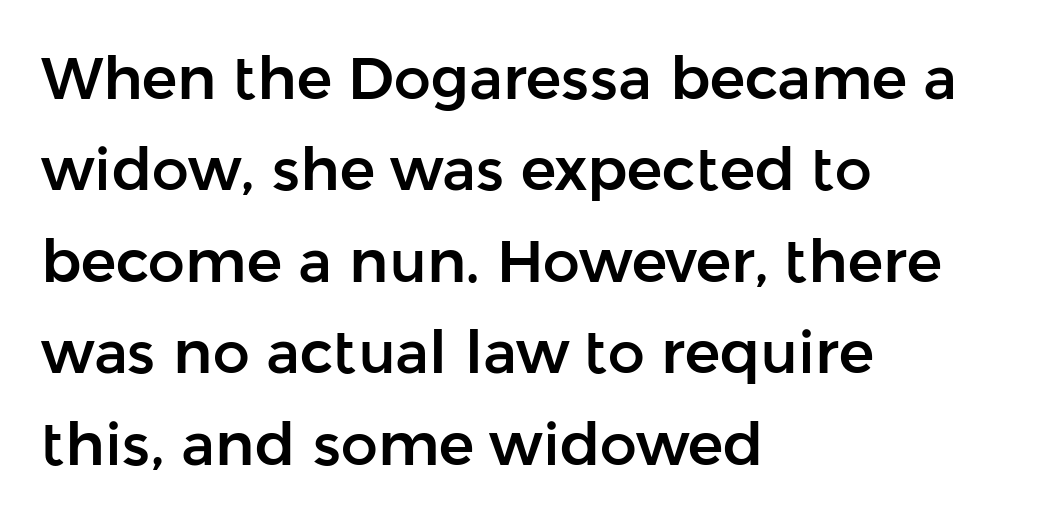
The image shows 59 px sans-serif type, upright; set left-aligned, normal line spacing (1.55x), normal letter spacing, not underlined; low stroke contrast and a medium x-height.
